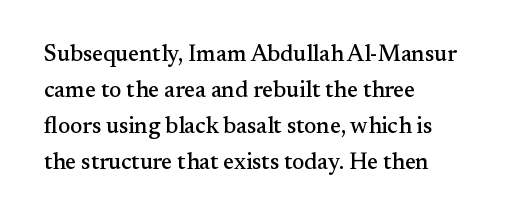
The passage shown has conventional tracking throughout. The axis of the letterforms is exactly vertical. In CSS terms this would be text-align: left. The area under the type is left untouched.
